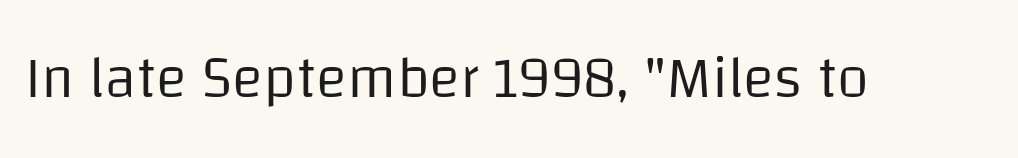
The image shows 58 px regular-weight sans-serif type, upright; set normal letter spacing, not underlined; low stroke contrast and a large x-height.
